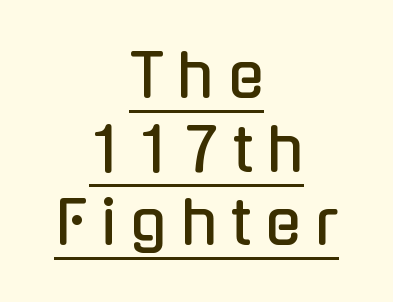
{"serif": "no", "italic": "no", "width": "condensed", "stroke_contrast": "low", "x_height": "medium", "monospaced": "no", "underline": "yes", "align": "center", "line_spacing": "normal", "line_spacing_ratio": 1.25, "letter_spacing": "wide", "letter_spacing_em": 0.24, "glyph_px": 59}
